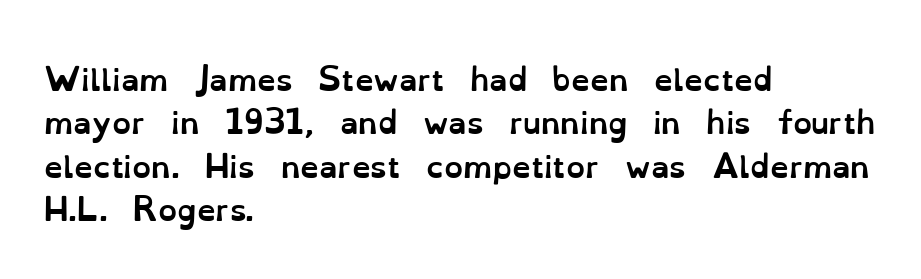
The image shows 30 px semibold type, upright; set left-aligned, normal line spacing (1.45x), normal letter spacing, not underlined; low stroke contrast and a small x-height.
